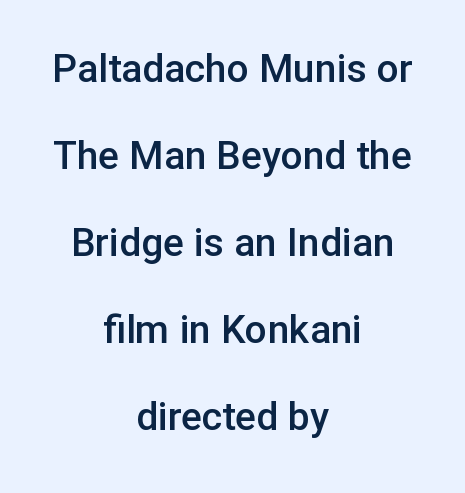
The image shows 39 px semibold sans-serif type, upright; set centered, loose line spacing (2.23x), normal letter spacing, not underlined; low stroke contrast and a medium x-height.
